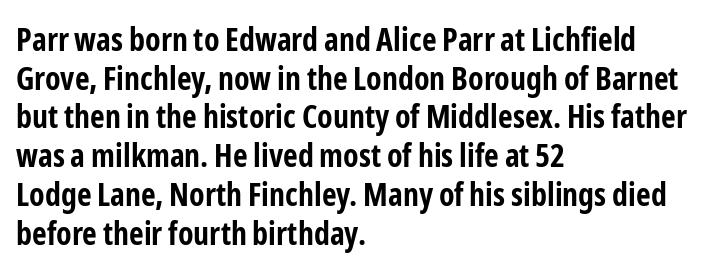
The face used here is proportionally spaced, like ordinary book or web type. Honestly, the letter spacing is just normal — you wouldn't notice it. Nobody drew a line under any word here. Is this a sans? Yes — the strokes have no serifs.
